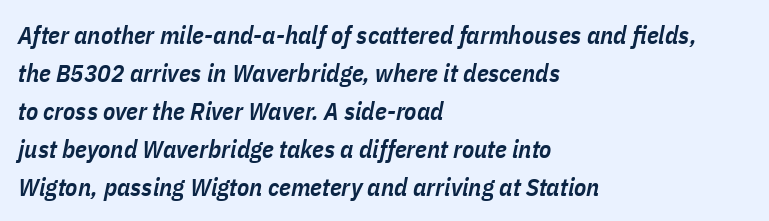
Q: Is the text bold? A: Semi-bold.
Q: Is the text italic (slanted)? A: Yes, it leans right by about 11 degrees.
Q: Is the text underlined? A: No.
Q: How is the paragraph aligned? A: Left-aligned.
Q: Is the spacing between letters normal or unusually wide? A: Normal.
Q: Is the spacing between lines tight, normal or loose? A: Normal.
